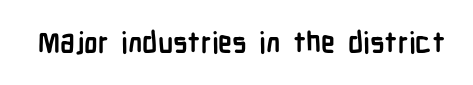
If you drew a line through each stem, it would be perfectly vertical. Students, this is bold: see how much ink each stroke carries. A typesetter would call this zero additional tracking. Typographically, this falls in the sans-serif category.
